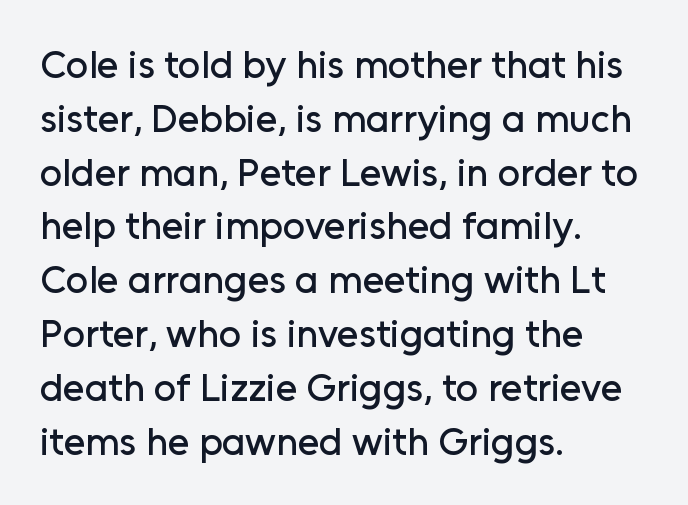
Q: Is the text italic (slanted)? A: No, it is upright.
Q: Is the typeface a serif or a sans-serif typeface? A: Sans-serif.
Q: Is the text underlined? A: No.
Q: How is the paragraph aligned? A: Left-aligned.
Q: Is the spacing between letters normal or unusually wide? A: Normal.
Q: Is the spacing between lines tight, normal or loose? A: Normal.
Q: Width (condensed, normal, or wide)? A: Normal.
Q: Stroke contrast? A: Low.
Q: x-height? A: Medium.
Q: Monospaced? A: No.
